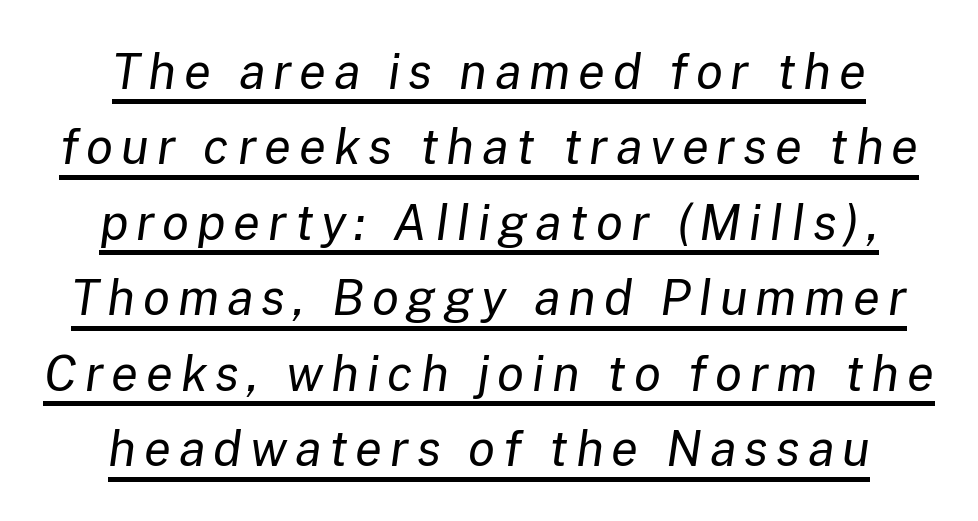
{"italic": "yes", "lean": "right", "slant_degrees": 8, "bold": "no", "weight": "regular", "width": "normal", "stroke_contrast": "low", "x_height": "medium", "monospaced": "no", "underline": "yes", "line_spacing": "normal", "line_spacing_ratio": 1.54, "glyph_px": 49}
